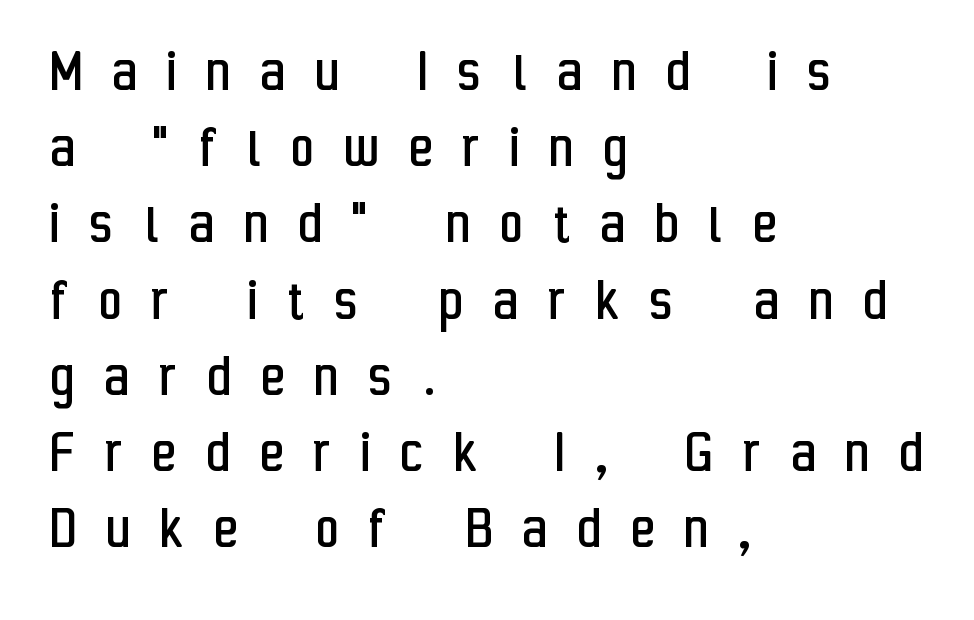
Honestly, the letter spacing is so wide it's the main thing you notice. These lines are rendered in a variable-pitch font. This reads as an unemphasized weight, regular at the heaviest. These lines stack with their left ends in a neat column.
